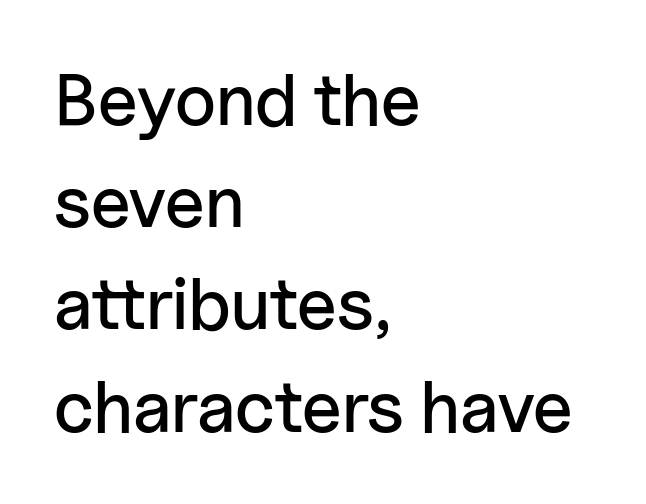
Q: Is the text italic (slanted)? A: No, it is upright.
Q: Is the typeface a serif or a sans-serif typeface? A: Sans-serif.
Q: Is the text underlined? A: No.
Q: How is the paragraph aligned? A: Left-aligned.
Q: Is the spacing between letters normal or unusually wide? A: Normal.
Q: Is the spacing between lines tight, normal or loose? A: Normal.
Q: Width (condensed, normal, or wide)? A: Normal.
Q: Stroke contrast? A: Low.
Q: x-height? A: Medium.
Q: Monospaced? A: No.
